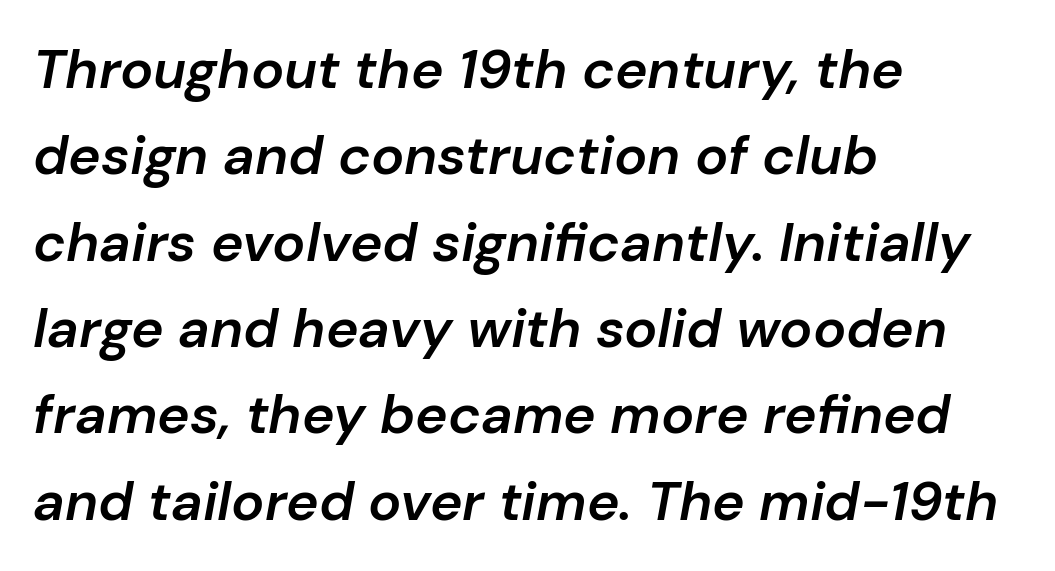
Q: Is the text bold? A: Semi-bold.
Q: Is the text italic (slanted)? A: Yes, it leans right by about 10 degrees.
Q: Is the text underlined? A: No.
Q: How is the paragraph aligned? A: Left-aligned.
Q: Is the spacing between letters normal or unusually wide? A: Normal.
Q: Is the spacing between lines tight, normal or loose? A: Normal.
Q: Width (condensed, normal, or wide)? A: Normal.
Q: Stroke contrast? A: Low.
Q: x-height? A: Medium.
Q: Monospaced? A: No.
